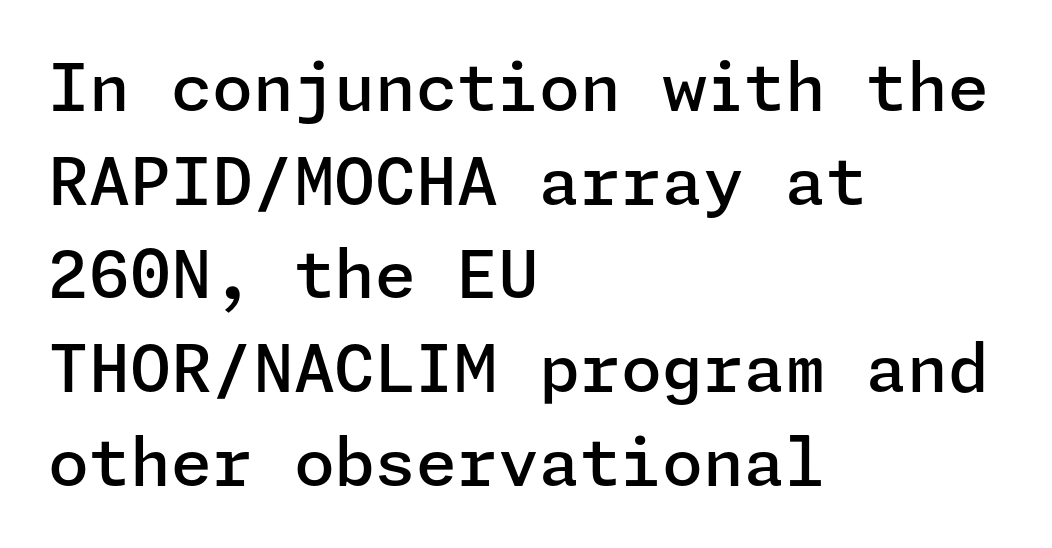
The image shows 66 px semibold sans-serif type, upright; set left-aligned, normal line spacing (1.42x), normal letter spacing, not underlined; low stroke contrast and a medium x-height.
